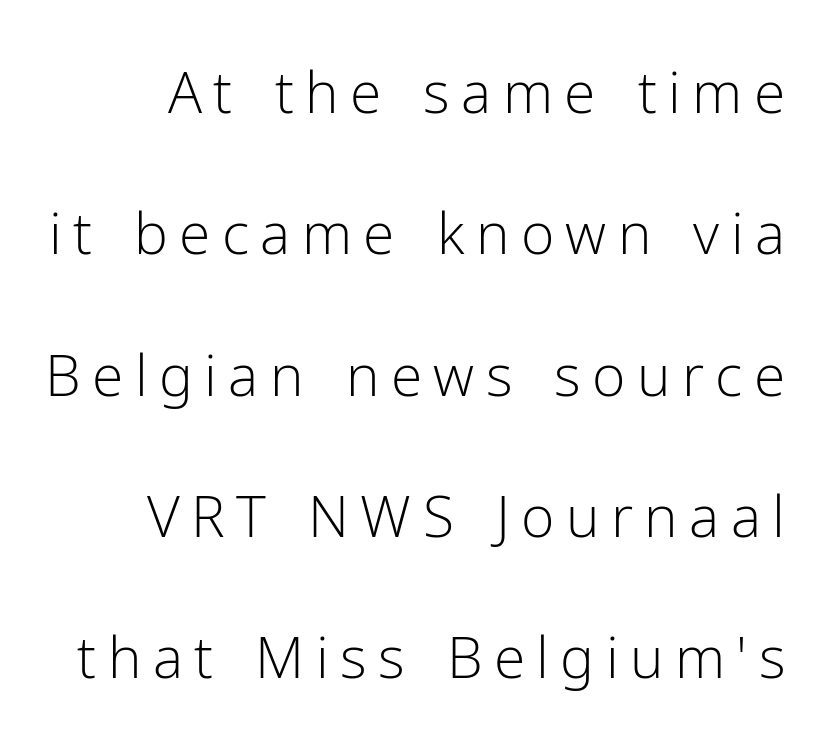
The image shows 57 px light sans-serif type, upright; set loose line spacing (2.48x), unusually wide letter spacing (+0.2 em), not underlined; low stroke contrast and a medium x-height.
